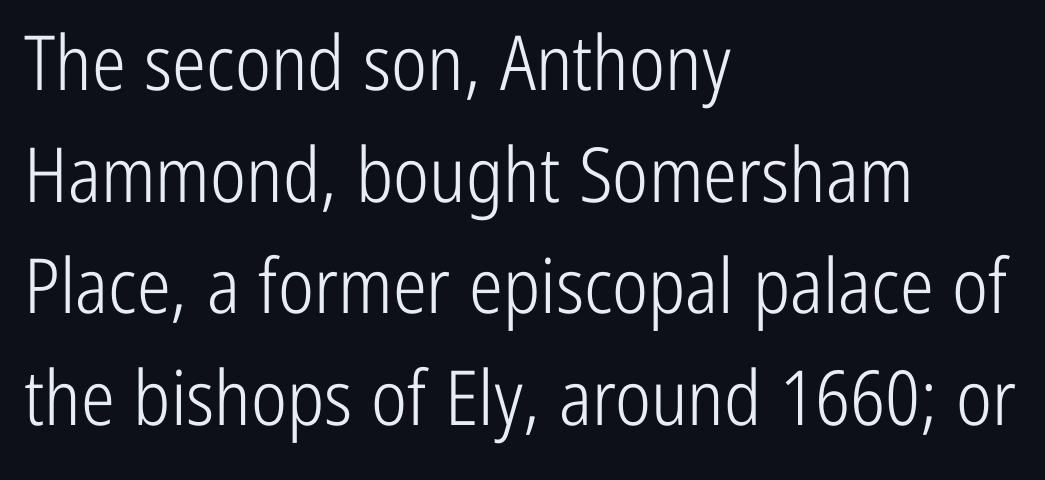
{"serif": "no", "italic": "no", "bold": "no", "weight": "light", "width": "condensed", "stroke_contrast": "low", "x_height": "medium", "monospaced": "no", "underline": "no", "align": "left", "line_spacing": "normal", "line_spacing_ratio": 1.47, "letter_spacing": "normal", "letter_spacing_em": 0.0, "glyph_px": 76}
